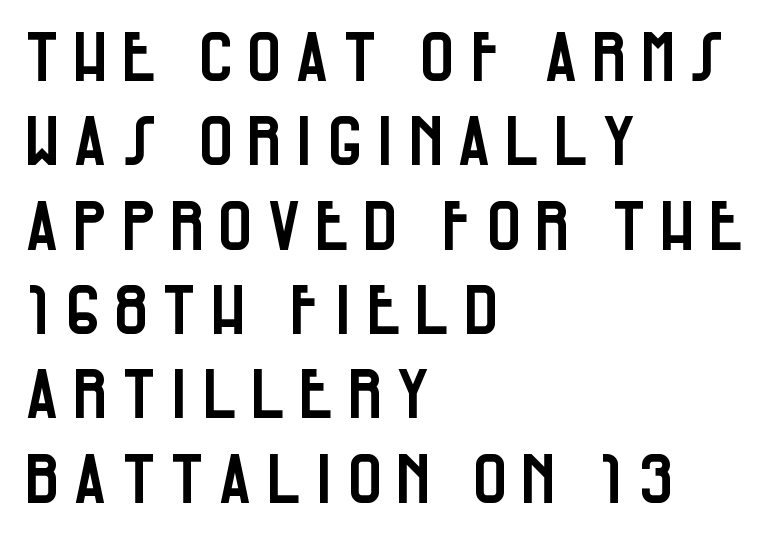
{"serif": "no", "italic": "no", "width": "condensed", "stroke_contrast": "low", "x_height": "large", "monospaced": "no", "underline": "no", "align": "left", "line_spacing_ratio": 1.24, "glyph_px": 68}
